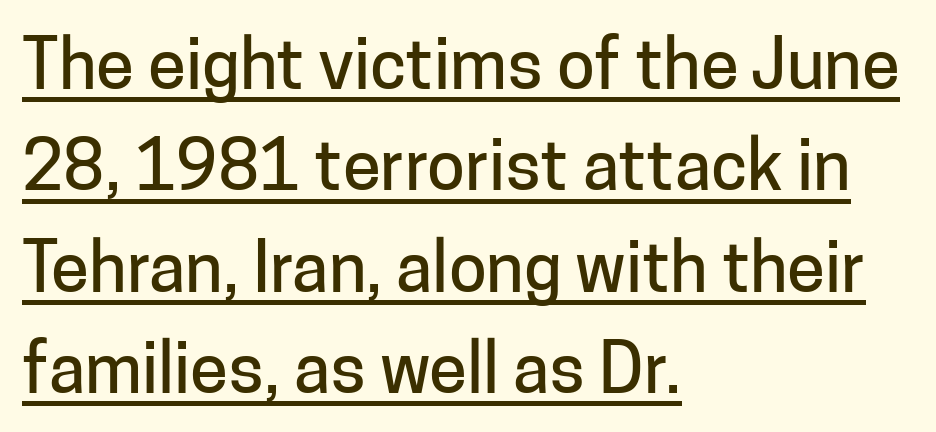
A typesetter would call this leading conventional body-copy spacing. Caption: standard tracking, unaltered. A typesetter would mark this as roman, not italic. I'd call this a sans setting — the letters go barefoot.
